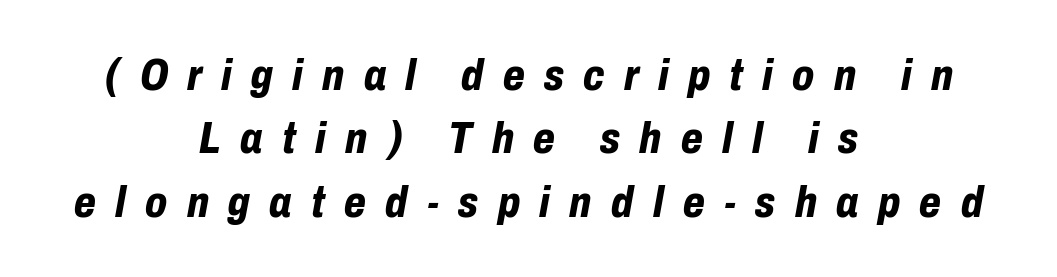
The image shows 45 px bold, condensed type, italic (leaning right); set centered, normal line spacing (1.41x), unusually wide letter spacing (+0.43 em), not underlined; low stroke contrast and a medium x-height.
